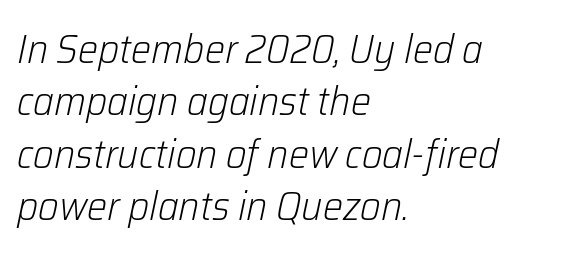
Q: Is the text bold? A: No.
Q: Is the text italic (slanted)? A: Yes, it leans right by about 12 degrees.
Q: Is the text underlined? A: No.
Q: How is the paragraph aligned? A: Left-aligned.
Q: Is the spacing between letters normal or unusually wide? A: Normal.
Q: Is the spacing between lines tight, normal or loose? A: Normal.
Q: Width (condensed, normal, or wide)? A: Normal.
Q: Stroke contrast? A: Low.
Q: x-height? A: Medium.
Q: Monospaced? A: No.
